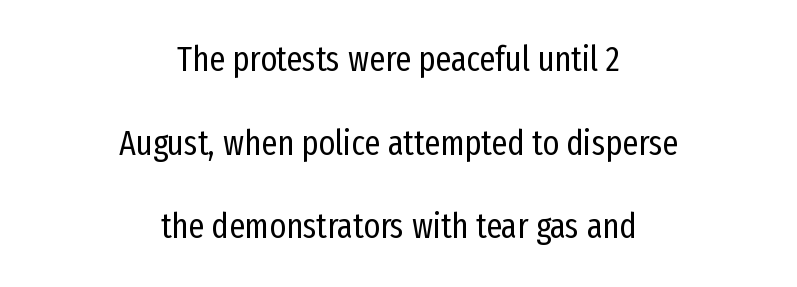
The image shows 35 px regular-weight, condensed sans-serif type, upright; set centered, loose line spacing (2.39x), normal letter spacing, not underlined; low stroke contrast and a medium x-height.
